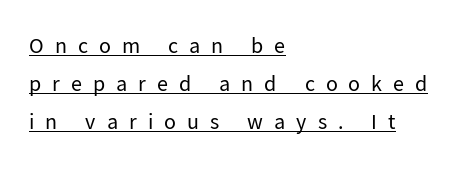
{"italic": "no", "bold": "no", "underline": "yes", "align": "left", "line_spacing_ratio": 1.72, "letter_spacing": "wide", "letter_spacing_em": 0.5, "glyph_px": 22}
